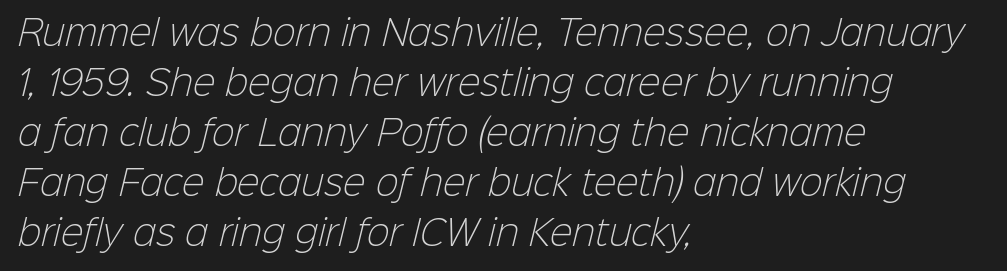
The font sits on the lighter half of the weight spectrum, regular included. The tracking reads as untouched default to a designer's eye. Compared with a centered layout, this one pins lines to the left instead. Interline gaps are of average width in this sample. Classification — sans serif. Looks like regular typesetting: each glyph gets only the width it needs.
